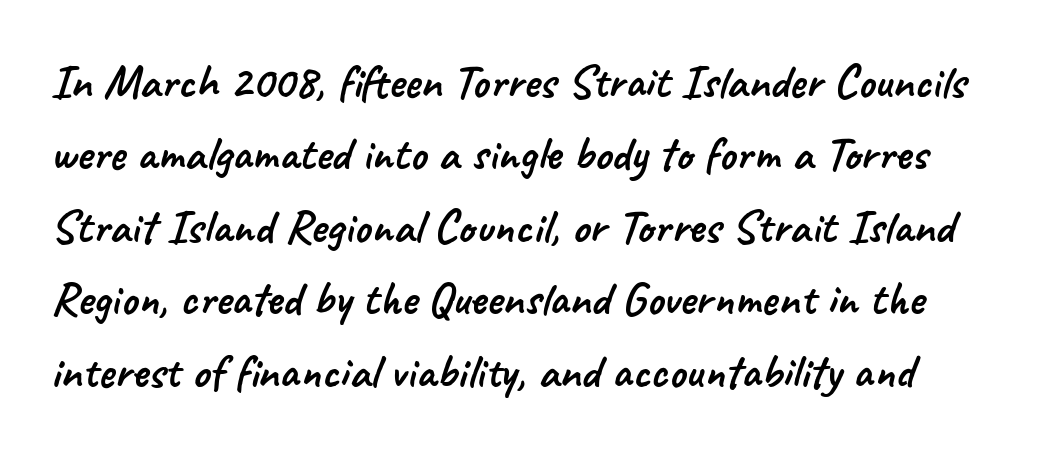
{"serif": "no", "width": "normal", "stroke_contrast": "low", "x_height": "small", "monospaced": "no", "underline": "no", "line_spacing": "normal", "line_spacing_ratio": 1.51, "letter_spacing": "normal", "letter_spacing_em": 0.0, "glyph_px": 48}
